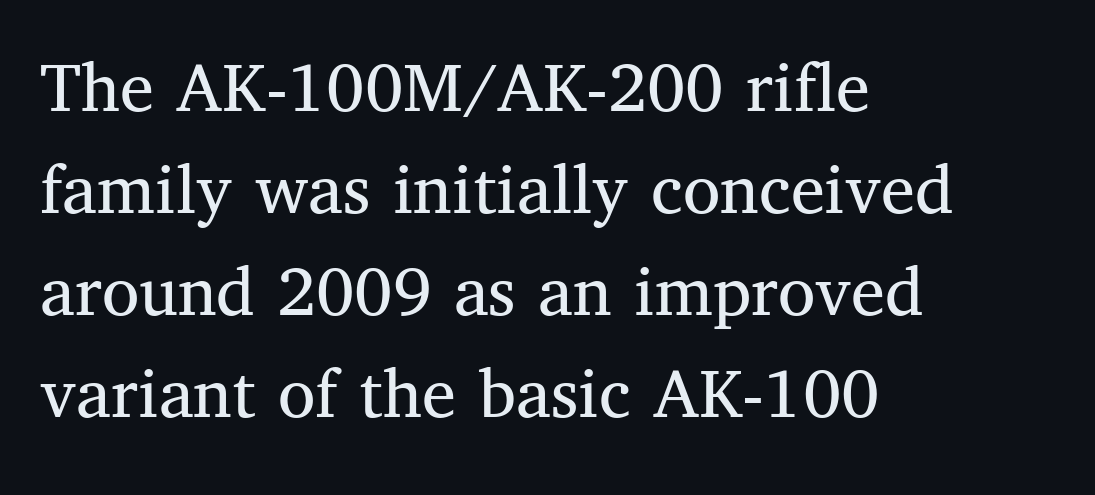
Which margin do the lines hug? The left one — the right edge is uneven. Think of a printed novel: that variable character pitch is what you see here. The strokes are not fattened; the text isn't bold. The foot of each line stays bare and open.
